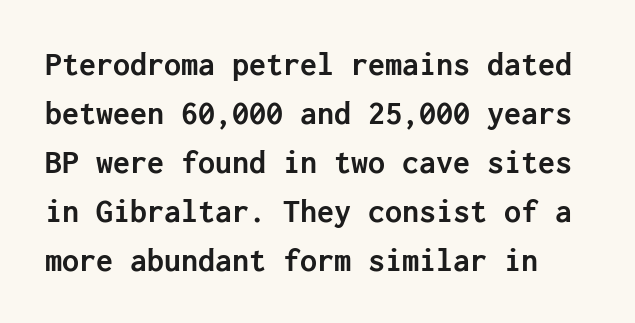
The image shows 34 px semibold sans-serif type, upright; set normal line spacing (1.44x), normal letter spacing, not underlined; low stroke contrast and a medium x-height.
